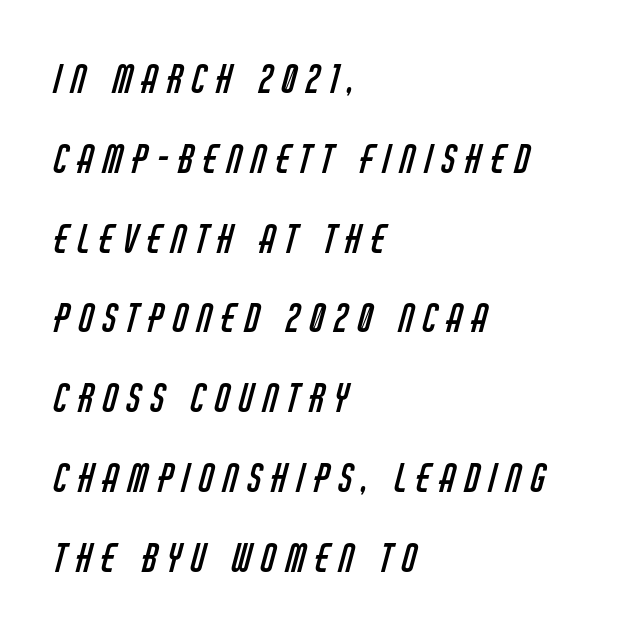
Interline gaps are noticeably wide in this sample. Stems and bowls with no extra thickness — not bold. The line texture is sparse and dotted thanks to wide tracking. This sample uses a sans-serif face.
